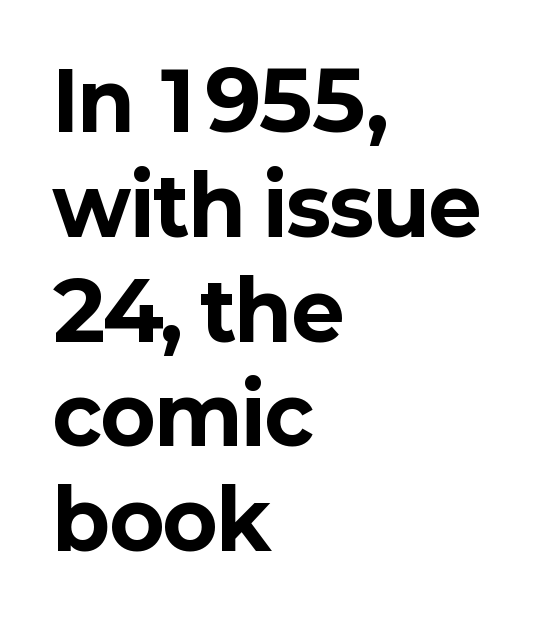
{"serif": "no", "italic": "no", "bold": "yes", "weight": "bold", "width": "normal", "stroke_contrast": "low", "x_height": "medium", "monospaced": "no", "underline": "no", "align": "left", "line_spacing": "normal", "line_spacing_ratio": 1.31, "letter_spacing": "normal", "letter_spacing_em": 0.0, "glyph_px": 80}
